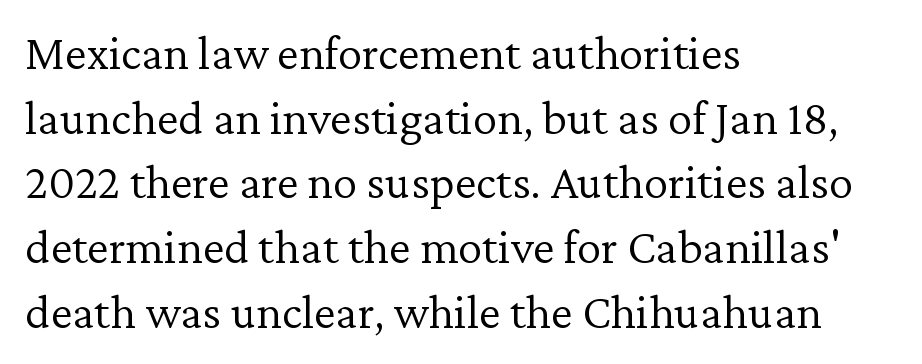
Q: Is the text bold? A: No.
Q: Is the text italic (slanted)? A: No, it is upright.
Q: Is the typeface a serif or a sans-serif typeface? A: Serif.
Q: Is the text underlined? A: No.
Q: How is the paragraph aligned? A: Left-aligned.
Q: Is the spacing between letters normal or unusually wide? A: Normal.
Q: Is the spacing between lines tight, normal or loose? A: Normal.
Q: Width (condensed, normal, or wide)? A: Normal.
Q: Stroke contrast? A: Low.
Q: x-height? A: Medium.
Q: Monospaced? A: No.
